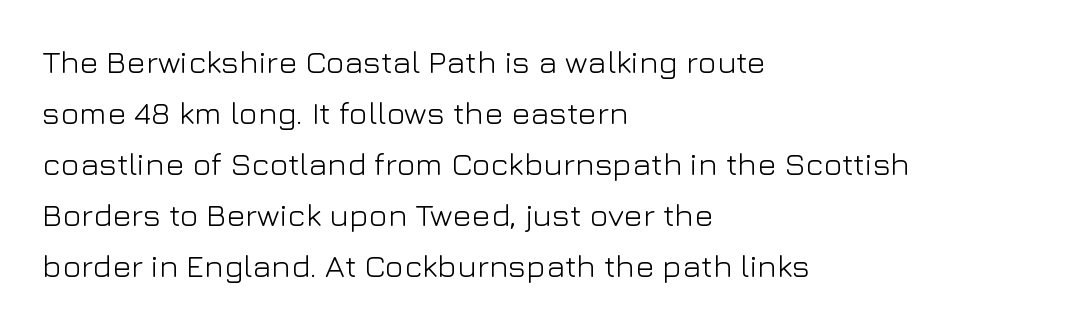
{"serif": "no", "italic": "no", "bold": "no", "weight": "light", "width": "normal", "stroke_contrast": "low", "x_height": "medium", "monospaced": "no", "underline": "no", "align": "left", "line_spacing": "normal", "line_spacing_ratio": 1.59, "letter_spacing": "normal", "letter_spacing_em": 0.0, "glyph_px": 32}
